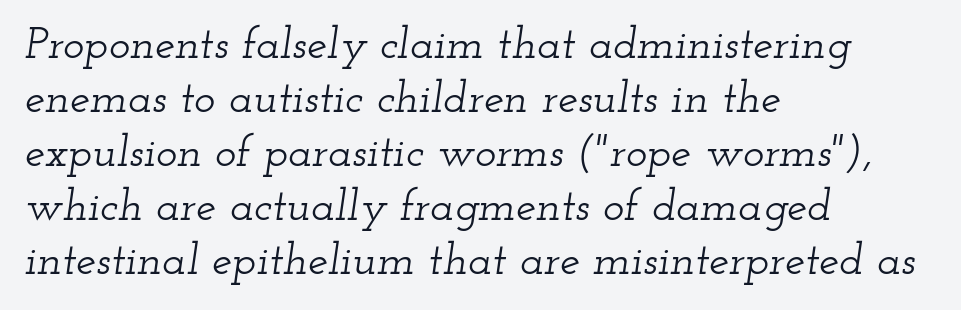
{"serif": "yes", "italic": "yes", "lean": "right", "slant_degrees": 12, "width": "wide", "stroke_contrast": "low", "x_height": "small", "monospaced": "no", "underline": "no", "align": "left", "line_spacing_ratio": 1.2, "letter_spacing": "normal", "letter_spacing_em": 0.0, "glyph_px": 45}
